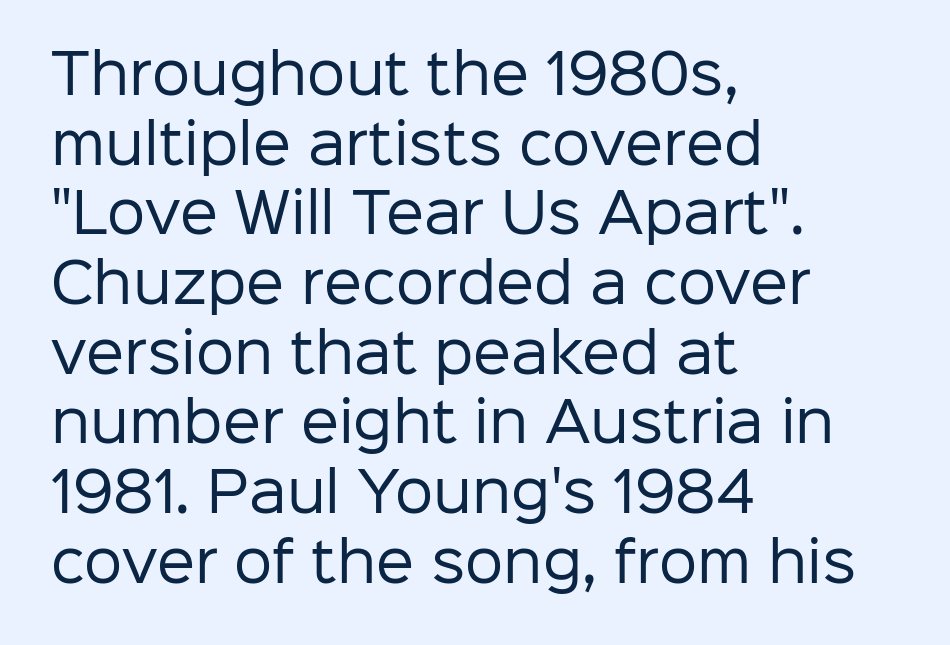
{"serif": "no", "italic": "no", "bold": "no", "weight": "regular", "width": "normal", "stroke_contrast": "low", "x_height": "medium", "monospaced": "no", "underline": "no", "align": "left", "line_spacing": "normal", "line_spacing_ratio": 1.29, "letter_spacing": "normal", "letter_spacing_em": 0.0, "glyph_px": 54}
